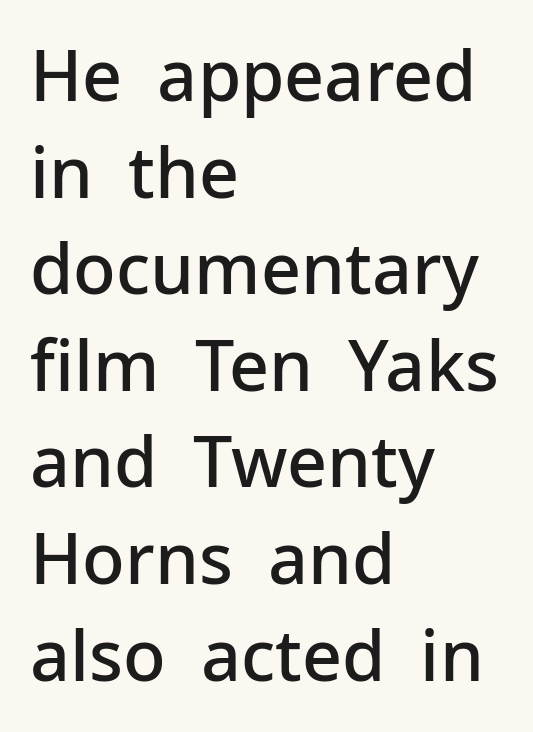
The vertical gap from one line to the next is medium. The type sits square on the baseline with zero lean. Weight: semibold (demi). Quick note: underline off.
